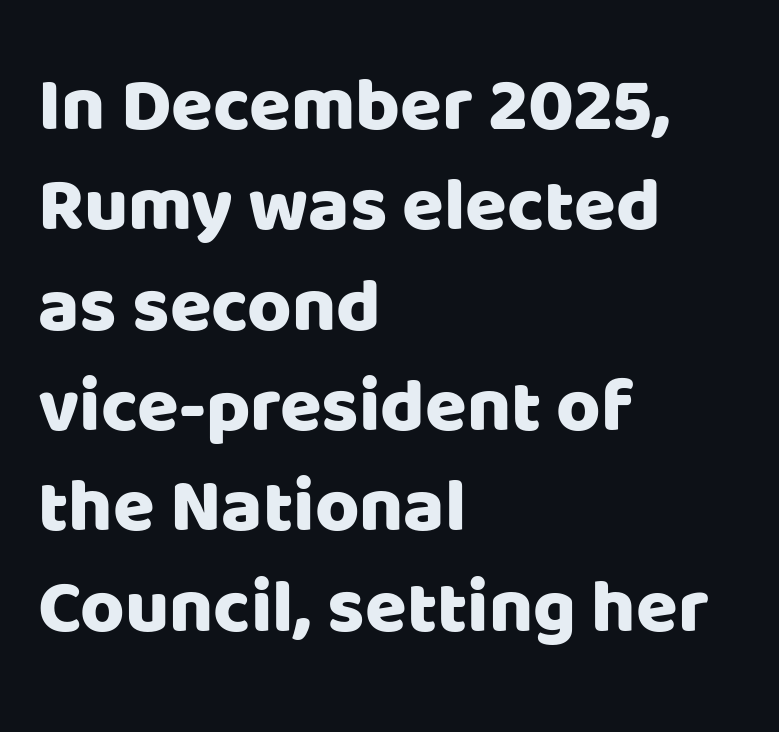
The image shows 76 px sans-serif type, upright; set left-aligned, normal line spacing (1.32x), normal letter spacing, not underlined; low stroke contrast and a large x-height.
